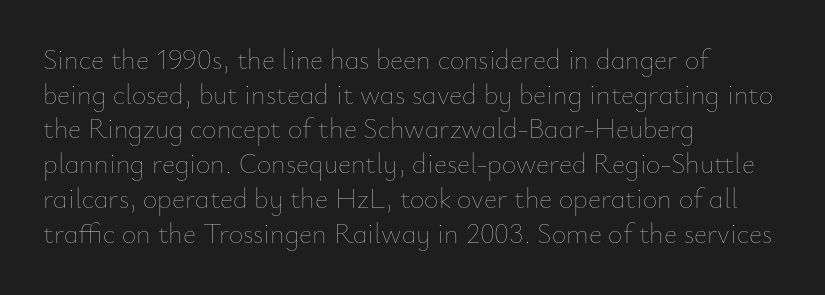
{"italic": "no", "bold": "no", "weight": "thin", "width": "normal", "stroke_contrast": "low", "x_height": "small", "monospaced": "no", "underline": "no", "align": "left", "line_spacing_ratio": 1.24, "letter_spacing": "normal", "letter_spacing_em": 0.0, "glyph_px": 28}
